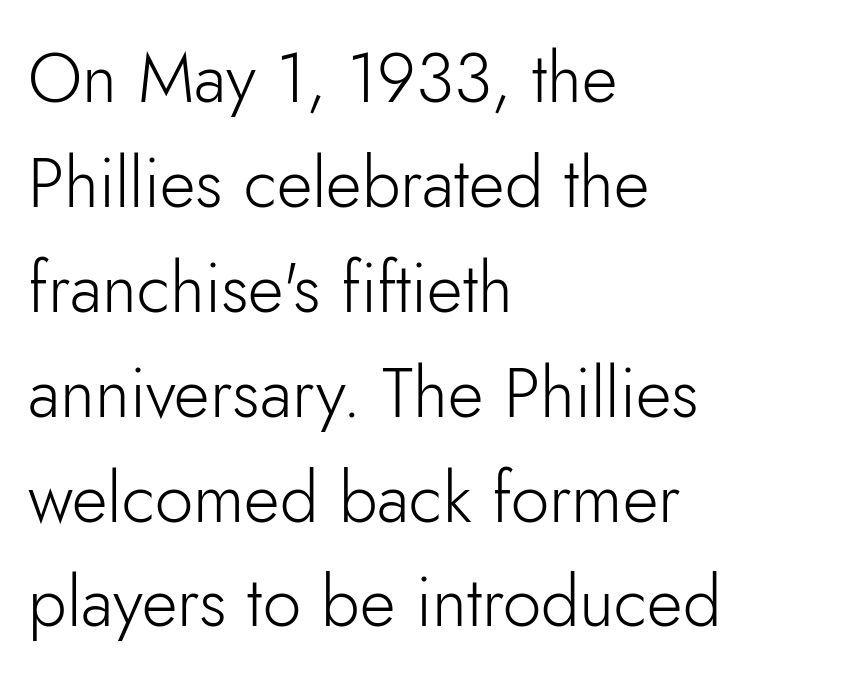
Q: Is the text bold? A: No.
Q: Is the text italic (slanted)? A: No, it is upright.
Q: Is the typeface a serif or a sans-serif typeface? A: Sans-serif.
Q: Is the text underlined? A: No.
Q: How is the paragraph aligned? A: Left-aligned.
Q: Is the spacing between letters normal or unusually wide? A: Normal.
Q: Is the spacing between lines tight, normal or loose? A: Normal.
Q: Width (condensed, normal, or wide)? A: Normal.
Q: Stroke contrast? A: Low.
Q: x-height? A: Small.
Q: Monospaced? A: No.
